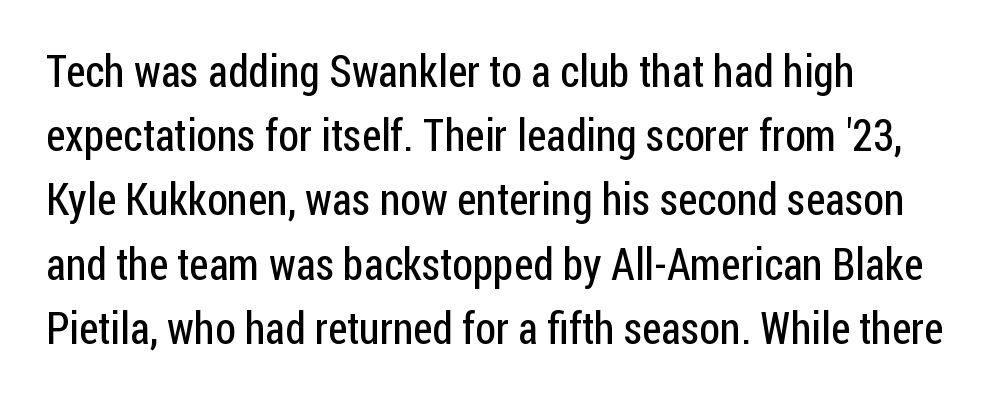
The rows are spaced the way most documents space them. Do the characters align in a grid? No, the font is proportional. The typesetting does not lean heavy: it is not bold. Reading down the block, your eye returns to a fixed left position each line. In terms of posture, this sample is upright.
